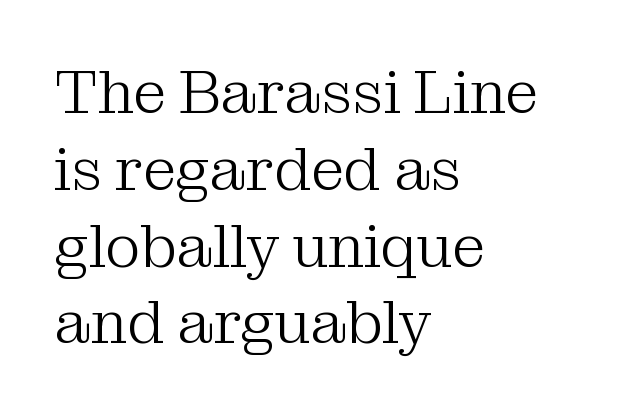
The paragraph shown leans on its left margin. The passage shown is not underscored anywhere. Serif or sans? Serif — the stroke terminals have little feet. Designer's note — italics off, roman on.
